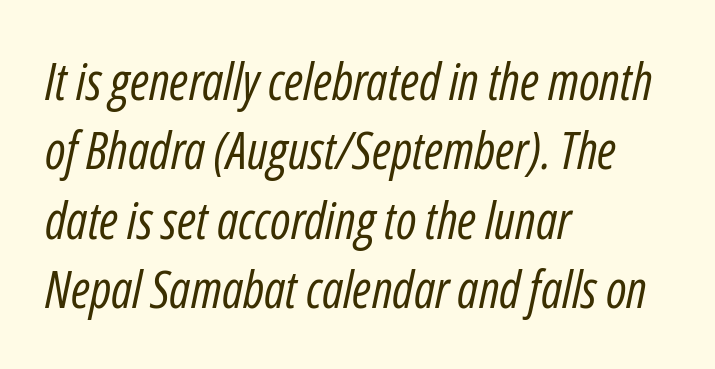
Q: Is the text bold? A: No.
Q: Is the text italic (slanted)? A: Yes, it leans right by about 12 degrees.
Q: Is the text underlined? A: No.
Q: How is the paragraph aligned? A: Left-aligned.
Q: Is the spacing between letters normal or unusually wide? A: Normal.
Q: Is the spacing between lines tight, normal or loose? A: Normal.
Q: Width (condensed, normal, or wide)? A: Condensed.
Q: Stroke contrast? A: Low.
Q: x-height? A: Medium.
Q: Monospaced? A: No.
